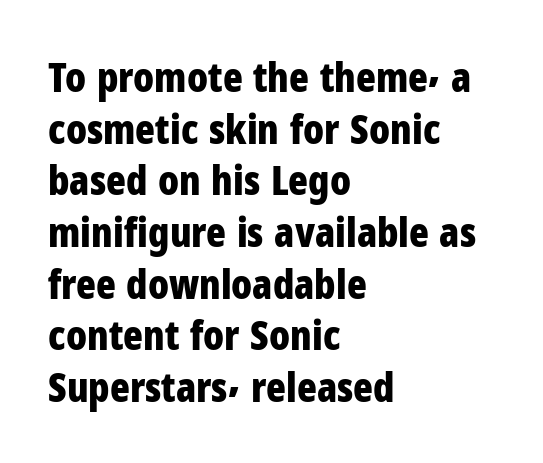
The letters are bold, with thick, heavy strokes. If you measured baseline to baseline, you'd find a middling distance. Does the lettering tilt? It doesn't — this is upright. There is no visible air inserted between adjacent glyphs.
